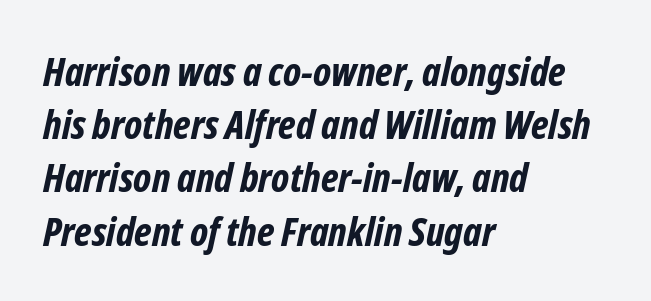
{"serif": "no", "bold": "yes", "weight": "bold", "width": "condensed", "stroke_contrast": "low", "x_height": "medium", "monospaced": "no", "underline": "no", "align": "left", "line_spacing": "normal", "line_spacing_ratio": 1.33, "letter_spacing": "normal", "letter_spacing_em": 0.0, "glyph_px": 40}
